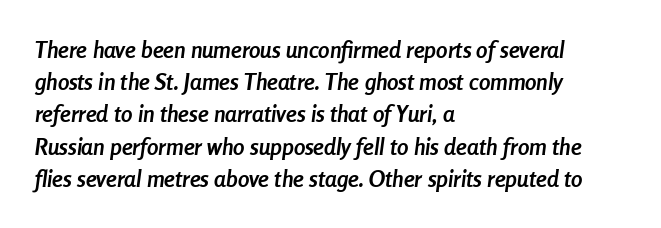
The image shows 23 px bold type, italic (leaning right); set left-aligned, normal line spacing (1.4x), normal letter spacing, not underlined.
